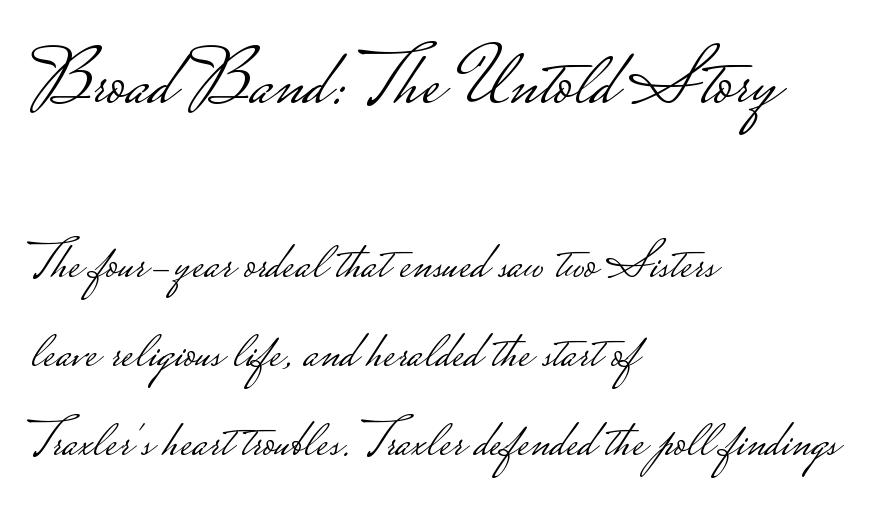
Q: Is the text bold? A: No.
Q: Is the text italic (slanted)? A: Yes.
Q: Is the typeface a serif or a sans-serif typeface? A: Sans-serif.
Q: Is the text underlined? A: No.
Q: How is the paragraph aligned? A: Left-aligned.
Q: Is the spacing between letters normal or unusually wide? A: Normal.
Q: Is the spacing between lines tight, normal or loose? A: Normal.
Q: Which block of text is set in a larger size, the first (top) or the second (bottom)? A: The first (top) one.
Q: Width (condensed, normal, or wide)? A: Wide.
Q: Stroke contrast? A: Low.
Q: Monospaced? A: No.
